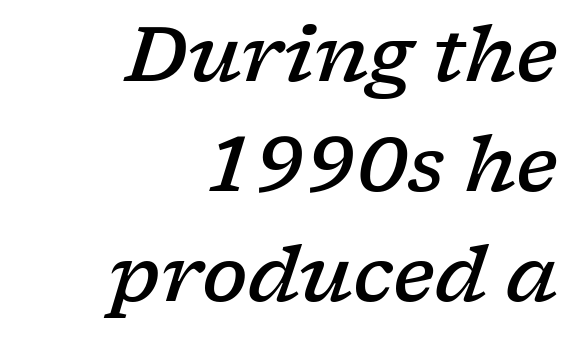
{"serif": "yes", "italic": "yes", "lean": "right", "slant_degrees": 17, "bold": "semi", "weight": "semibold", "width": "wide", "stroke_contrast": "low", "x_height": "medium", "monospaced": "no", "underline": "no", "align": "right", "line_spacing": "normal", "line_spacing_ratio": 1.45, "letter_spacing": "normal", "letter_spacing_em": 0.0, "glyph_px": 76}
